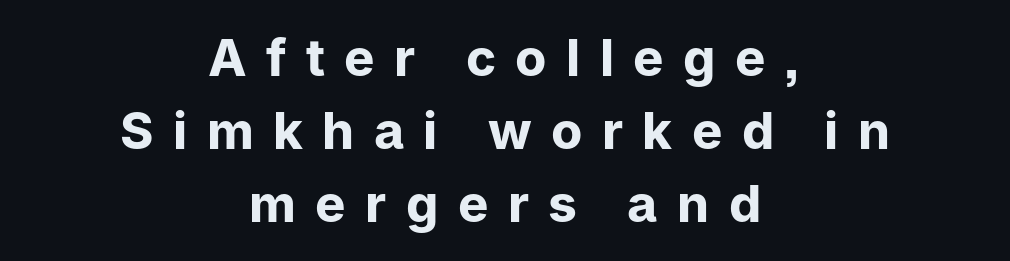
Q: Is the text bold? A: Yes.
Q: Is the text italic (slanted)? A: No, it is upright.
Q: Is the typeface a serif or a sans-serif typeface? A: Sans-serif.
Q: Is the text underlined? A: No.
Q: How is the paragraph aligned? A: Centered.
Q: Is the spacing between letters normal or unusually wide? A: Unusually wide.
Q: Is the spacing between lines tight, normal or loose? A: Normal.
Q: Width (condensed, normal, or wide)? A: Normal.
Q: Stroke contrast? A: Low.
Q: x-height? A: Medium.
Q: Monospaced? A: No.
